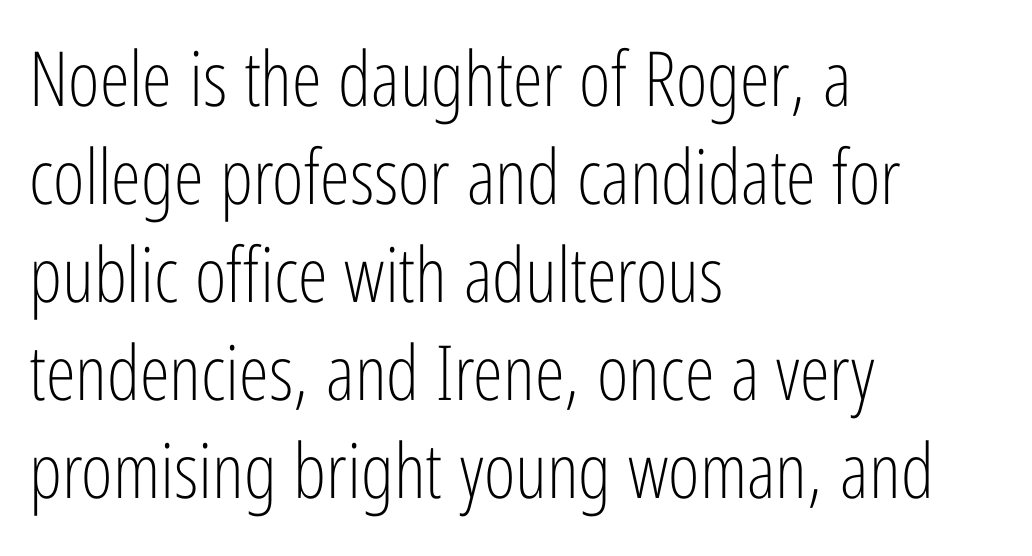
The image shows 76 px light, condensed sans-serif type, upright; set left-aligned, normal line spacing (1.29x), normal letter spacing, not underlined; low stroke contrast and a medium x-height.
